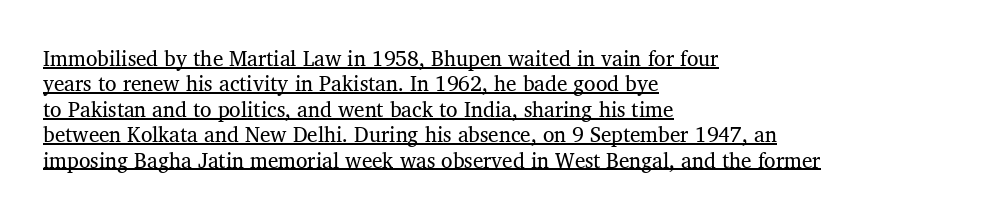
{"italic": "no", "bold": "no", "underline": "yes", "align": "left", "line_spacing_ratio": 1.21, "letter_spacing": "normal", "letter_spacing_em": 0.0, "glyph_px": 21}
